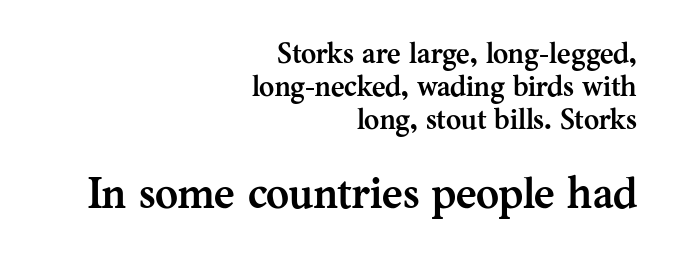
{"serif": "yes", "italic": "no", "bold": "yes", "weight": "semibold", "width": "normal", "stroke_contrast": "medium", "x_height": "medium", "monospaced": "no", "underline": "no", "align": "right", "line_spacing": "tight", "line_spacing_ratio": 1.13, "letter_spacing": "normal", "letter_spacing_em": 0.0, "larger_block": "second", "size_ratio": 1.52, "glyph_px": 44}
